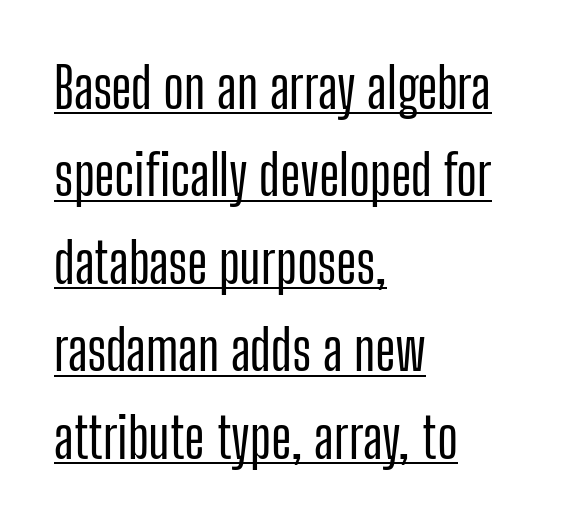
Q: Is the text italic (slanted)? A: No, it is upright.
Q: Is the typeface a serif or a sans-serif typeface? A: Sans-serif.
Q: Is the text underlined? A: Yes.
Q: How is the paragraph aligned? A: Left-aligned.
Q: Is the spacing between letters normal or unusually wide? A: Normal.
Q: Is the spacing between lines tight, normal or loose? A: Normal.
Q: Width (condensed, normal, or wide)? A: Condensed.
Q: Stroke contrast? A: Low.
Q: x-height? A: Medium.
Q: Monospaced? A: No.
